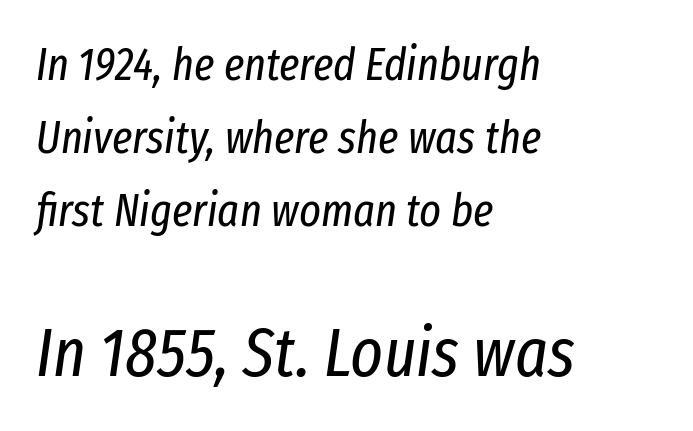
The image shows 69 px regular-weight, condensed type, italic (leaning right); set left-aligned, normal line spacing (1.59x), normal letter spacing, not underlined; the second (bottom) block is 1.5x larger; low stroke contrast and a medium x-height.
